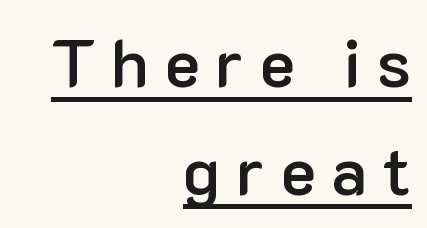
Q: Is the text bold? A: Semi-bold.
Q: Is the text italic (slanted)? A: No, it is upright.
Q: Is the typeface a serif or a sans-serif typeface? A: Sans-serif.
Q: Is the text underlined? A: Yes.
Q: How is the paragraph aligned? A: Right-aligned.
Q: Is the spacing between letters normal or unusually wide? A: Unusually wide.
Q: Is the spacing between lines tight, normal or loose? A: Normal.
Q: Width (condensed, normal, or wide)? A: Normal.
Q: Stroke contrast? A: Low.
Q: x-height? A: Medium.
Q: Monospaced? A: No.
